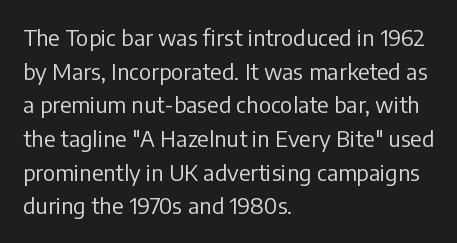
The image shows 22 px text type, upright; set left-aligned, normal line spacing (1.53x), normal letter spacing, not underlined.
